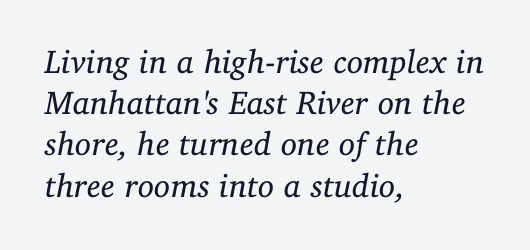
{"serif": "yes", "italic": "yes", "lean": "right", "slant_degrees": 11, "bold": "no", "weight": "regular", "width": "normal", "stroke_contrast": "low", "x_height": "medium", "monospaced": "no", "underline": "no", "align": "left", "line_spacing": "normal", "line_spacing_ratio": 1.25, "letter_spacing": "normal", "letter_spacing_em": 0.0, "glyph_px": 33}
